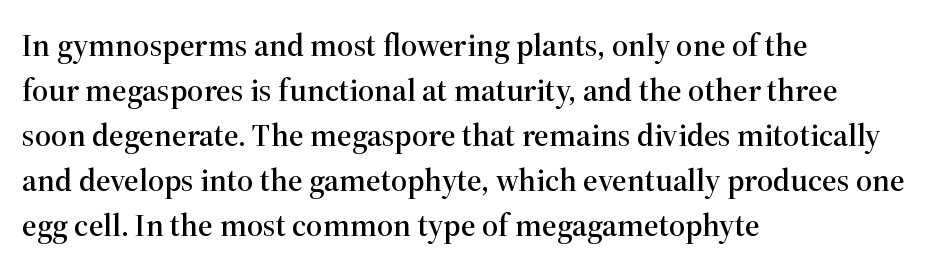
Q: Is the text italic (slanted)? A: No, it is upright.
Q: Is the typeface a serif or a sans-serif typeface? A: Serif.
Q: Is the text underlined? A: No.
Q: How is the paragraph aligned? A: Left-aligned.
Q: Is the spacing between letters normal or unusually wide? A: Normal.
Q: Is the spacing between lines tight, normal or loose? A: Normal.
Q: Width (condensed, normal, or wide)? A: Normal.
Q: Stroke contrast? A: High.
Q: x-height? A: Medium.
Q: Monospaced? A: No.
